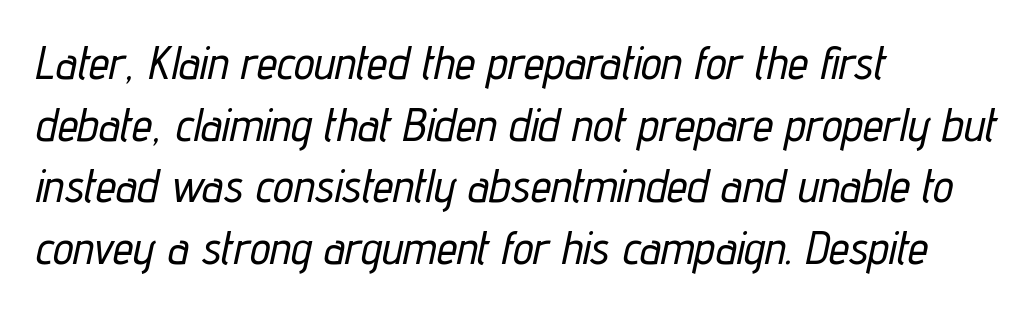
Q: Is the text italic (slanted)? A: Yes, it leans right by about 12 degrees.
Q: Is the text underlined? A: No.
Q: How is the paragraph aligned? A: Left-aligned.
Q: Is the spacing between letters normal or unusually wide? A: Normal.
Q: Is the spacing between lines tight, normal or loose? A: Normal.
Q: Width (condensed, normal, or wide)? A: Condensed.
Q: Stroke contrast? A: Low.
Q: x-height? A: Medium.
Q: Monospaced? A: No.
